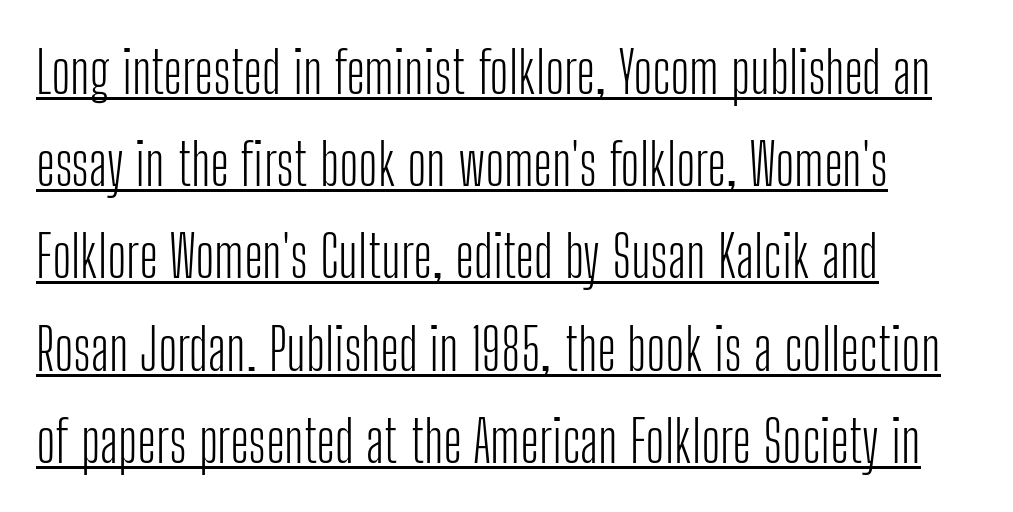
The weight would be labelled regular, book, light, or lighter still. Each line starts at the same left margin while the right side varies. Caption: lettering with a line underneath. This sample has the flowing, uneven cadence of proportional lettering.
